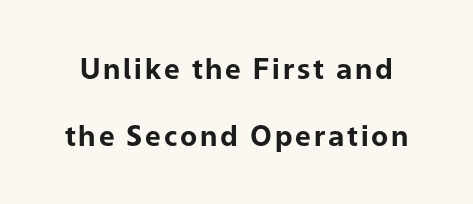
A sans-serif font was chosen for this passage. Airy leading. A dark, heavy texture on the line: the type is bold. Character widths vary here, with narrow letters taking less room than wide ones. Notice how the stems are strictly vertical — no italics here.
